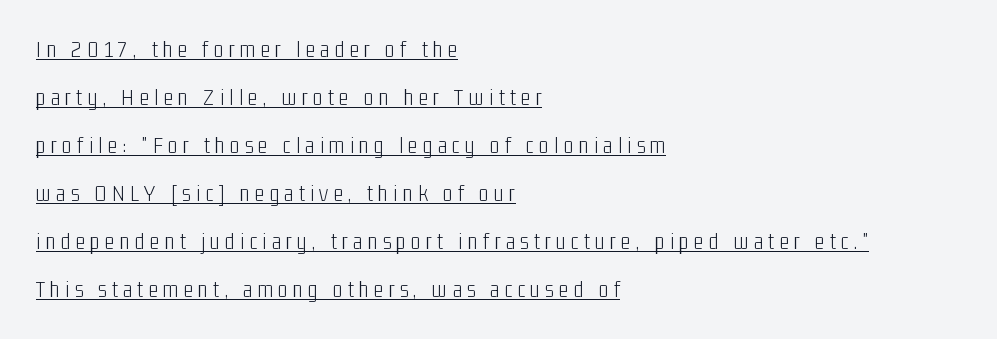
The image shows 23 px text type, upright; set left-aligned, loose line spacing (2.09x), unusually wide letter spacing (+0.23 em), underlined.
